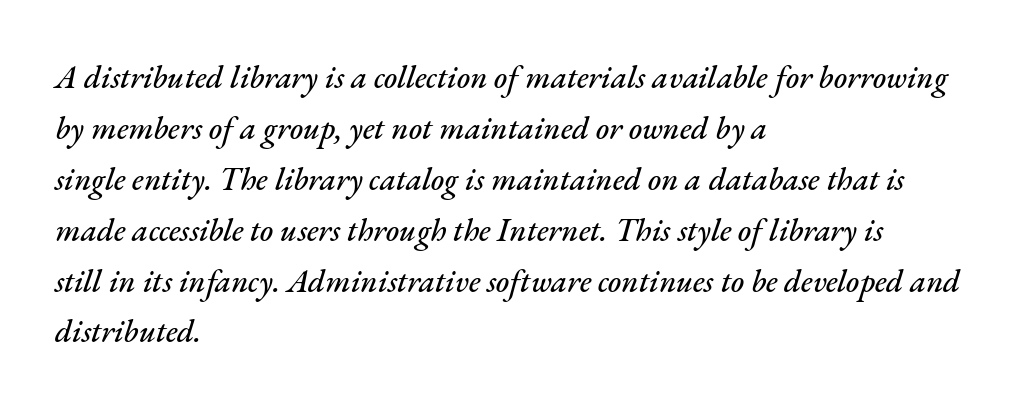
{"italic": "yes", "lean": "right", "slant_degrees": 17, "width": "normal", "stroke_contrast": "medium", "x_height": "small", "monospaced": "no", "underline": "no", "align": "left", "line_spacing": "normal", "line_spacing_ratio": 1.59, "letter_spacing": "normal", "letter_spacing_em": 0.0, "glyph_px": 32}
